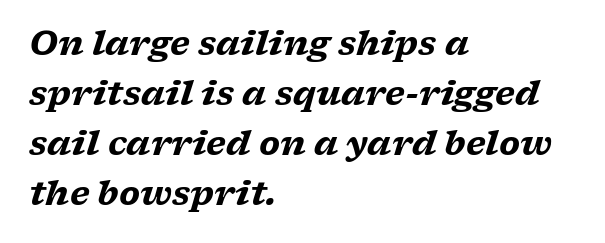
Q: Is the text bold? A: Yes.
Q: Is the text italic (slanted)? A: Yes, it leans right by about 17 degrees.
Q: Is the typeface a serif or a sans-serif typeface? A: Serif.
Q: Is the text underlined? A: No.
Q: How is the paragraph aligned? A: Left-aligned.
Q: Is the spacing between letters normal or unusually wide? A: Normal.
Q: Is the spacing between lines tight, normal or loose? A: Normal.
Q: Width (condensed, normal, or wide)? A: Wide.
Q: Stroke contrast? A: Low.
Q: x-height? A: Medium.
Q: Monospaced? A: No.
